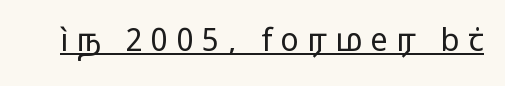
Q: Is the text bold? A: No.
Q: Is the text italic (slanted)? A: No, it is upright.
Q: Is the typeface a serif or a sans-serif typeface? A: Sans-serif.
Q: Is the text underlined? A: Yes.
Q: Is the spacing between letters normal or unusually wide? A: Unusually wide.
Q: Width (condensed, normal, or wide)? A: Wide.
Q: Stroke contrast? A: Low.
Q: x-height? A: Medium.
Q: Monospaced? A: No.
